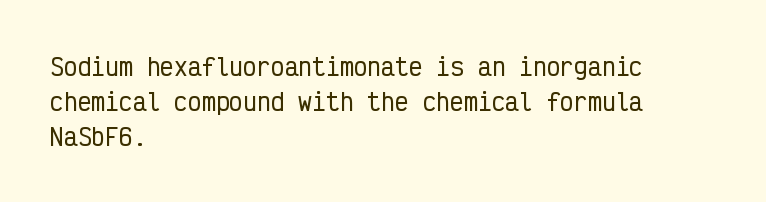
The image shows 23 px text type, upright; set left-aligned, normal line spacing (1.52x), normal letter spacing, not underlined.
